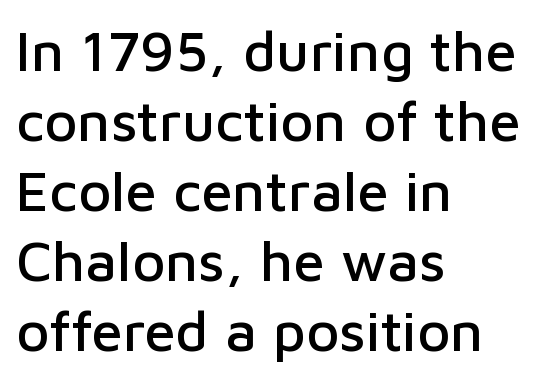
Q: Is the text italic (slanted)? A: No, it is upright.
Q: Is the typeface a serif or a sans-serif typeface? A: Sans-serif.
Q: Is the text underlined? A: No.
Q: How is the paragraph aligned? A: Left-aligned.
Q: Is the spacing between letters normal or unusually wide? A: Normal.
Q: Width (condensed, normal, or wide)? A: Normal.
Q: Stroke contrast? A: Low.
Q: x-height? A: Medium.
Q: Monospaced? A: No.
